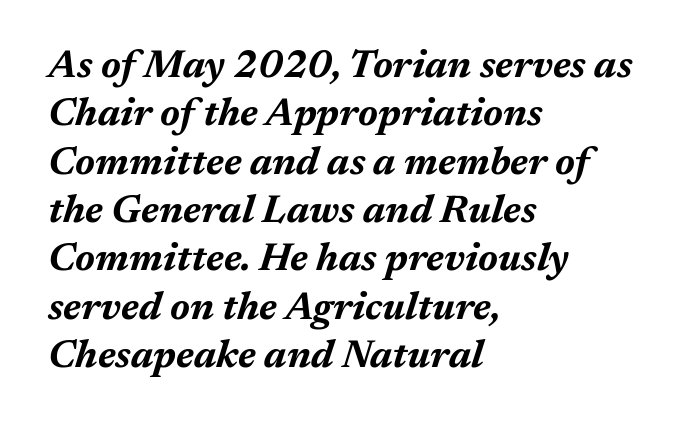
Q: Is the text bold? A: Yes.
Q: Is the text italic (slanted)? A: Yes, it leans right by about 17 degrees.
Q: Is the text underlined? A: No.
Q: How is the paragraph aligned? A: Left-aligned.
Q: Is the spacing between letters normal or unusually wide? A: Normal.
Q: Width (condensed, normal, or wide)? A: Normal.
Q: Stroke contrast? A: Medium.
Q: x-height? A: Medium.
Q: Monospaced? A: No.
